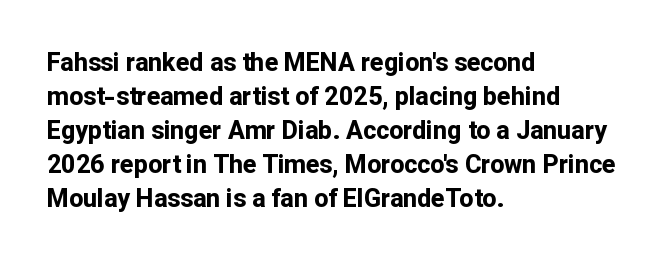
The image shows 25 px bold type, upright; set left-aligned, normal line spacing (1.36x), normal letter spacing, not underlined.
